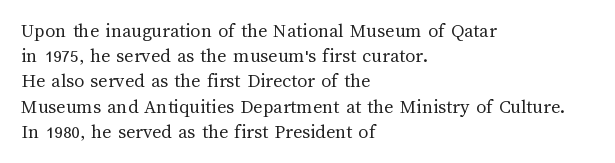
The image shows 20 px text type, upright; set left-aligned, normal line spacing (1.26x), normal letter spacing, not underlined.
